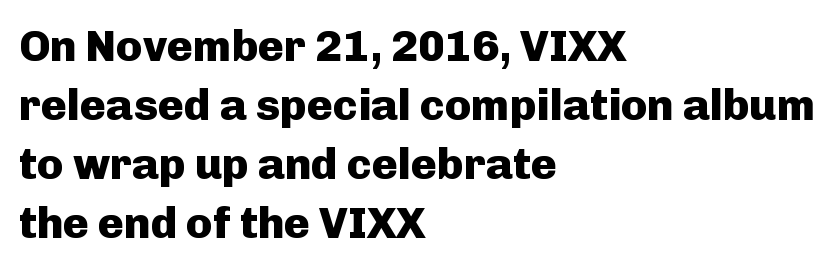
Q: Is the text bold? A: Yes.
Q: Is the text italic (slanted)? A: No, it is upright.
Q: Is the typeface a serif or a sans-serif typeface? A: Sans-serif.
Q: Is the text underlined? A: No.
Q: How is the paragraph aligned? A: Left-aligned.
Q: Is the spacing between letters normal or unusually wide? A: Normal.
Q: Is the spacing between lines tight, normal or loose? A: Normal.
Q: Width (condensed, normal, or wide)? A: Normal.
Q: Stroke contrast? A: Low.
Q: x-height? A: Medium.
Q: Monospaced? A: No.
